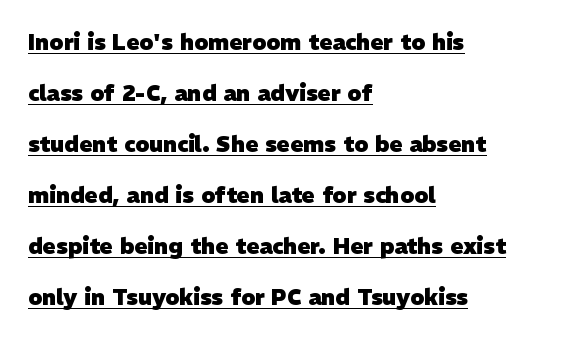
Q: Is the text bold? A: Yes.
Q: Is the text underlined? A: Yes.
Q: How is the paragraph aligned? A: Left-aligned.
Q: Is the spacing between letters normal or unusually wide? A: Normal.
Q: Is the spacing between lines tight, normal or loose? A: Loose.
